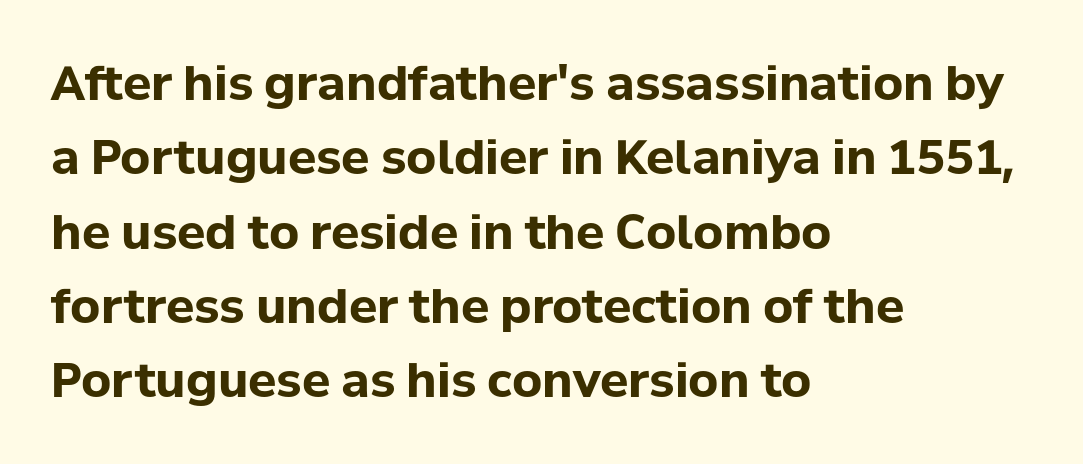
Q: Is the text bold? A: Yes.
Q: Is the text italic (slanted)? A: No, it is upright.
Q: Is the typeface a serif or a sans-serif typeface? A: Sans-serif.
Q: Is the text underlined? A: No.
Q: How is the paragraph aligned? A: Left-aligned.
Q: Is the spacing between letters normal or unusually wide? A: Normal.
Q: Is the spacing between lines tight, normal or loose? A: Normal.
Q: Width (condensed, normal, or wide)? A: Normal.
Q: Stroke contrast? A: Low.
Q: x-height? A: Medium.
Q: Monospaced? A: No.
